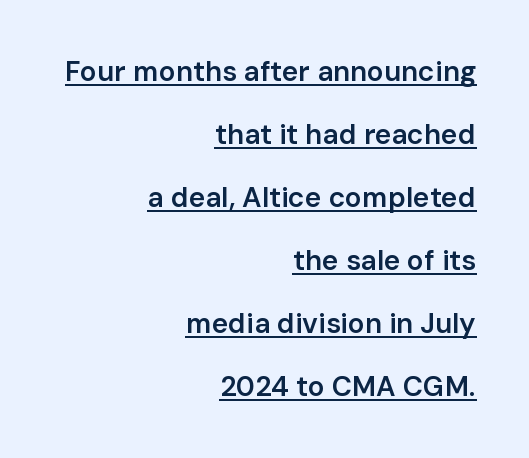
This sample uses plain, unmodified letter spacing. How would I describe the line gaps? Wide and relaxed. Serifs: no, the terminals of the letterforms are clean. A roman cut, with each character standing at attention.
